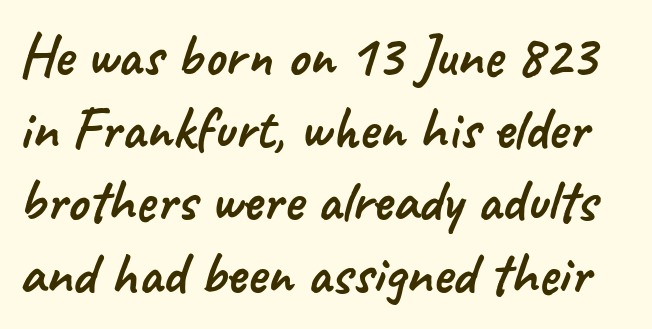
{"serif": "no", "width": "normal", "stroke_contrast": "low", "x_height": "small", "monospaced": "no", "underline": "no", "line_spacing_ratio": 1.23, "letter_spacing": "normal", "letter_spacing_em": 0.0, "glyph_px": 59}
